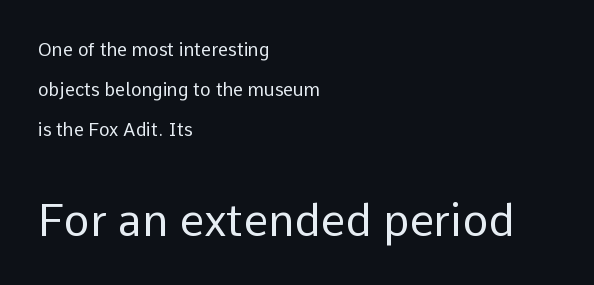
Style check: upright. Honestly, the letter spacing is just normal — you wouldn't notice it. The font sits on the lighter half of the weight spectrum, regular included. The passage shown is typed in a proportional face where columns would drift. The vertical gap from one line to the next is large. Bigger letters appear in the bottom chunk; the top chunk is reduced.
